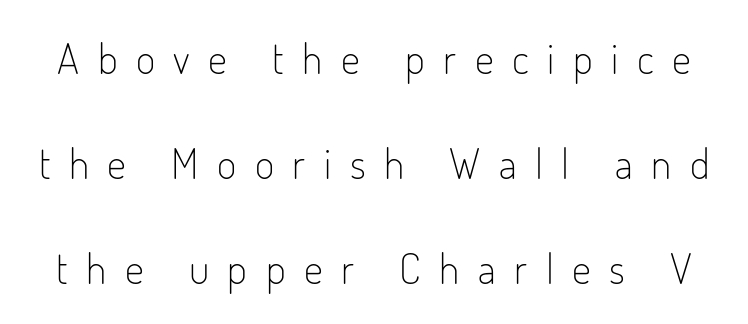
The image shows 42 px light, condensed sans-serif type, upright; set loose line spacing (2.5x), unusually wide letter spacing (+0.44 em), not underlined; low stroke contrast and a small x-height.
